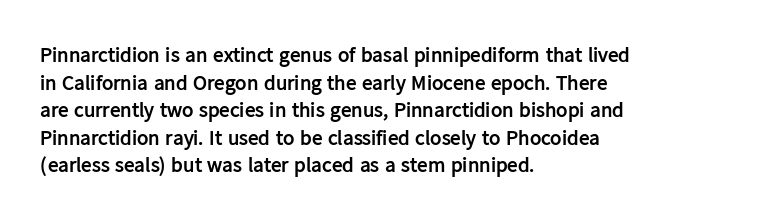
The image shows 21 px bold type, upright; set left-aligned, normal line spacing (1.31x), normal letter spacing, not underlined.
